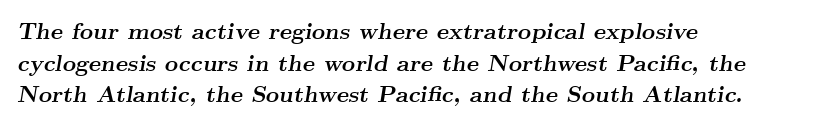
The image shows 23 px bold type, italic (leaning right); set left-aligned, normal line spacing (1.38x), normal letter spacing, not underlined.
